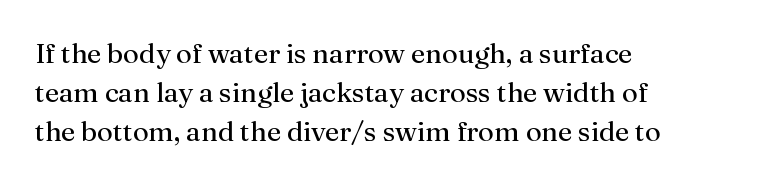
This rendering employs a face with finishing strokes, i.e., a serif. Between one letter and the next there's only the usual sliver of space. The specimen omits any rule beneath the text block's lines. Each letter keeps its own natural width here, so spacing adapts to shape. The passage shown is not bold in any degree.
